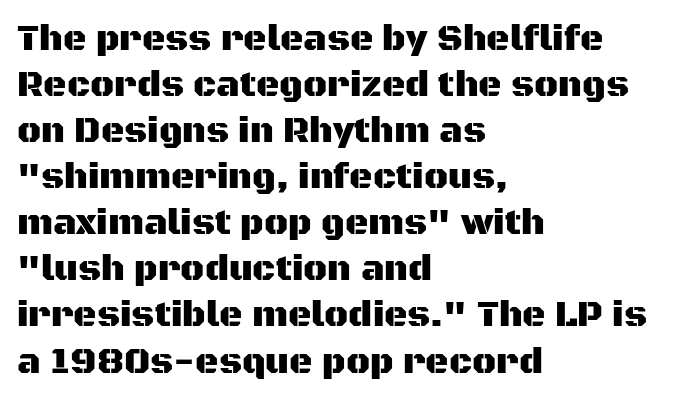
The image shows 36 px sans-serif type, upright; set left-aligned, normal line spacing (1.28x), normal letter spacing, not underlined; medium stroke contrast and a large x-height.
